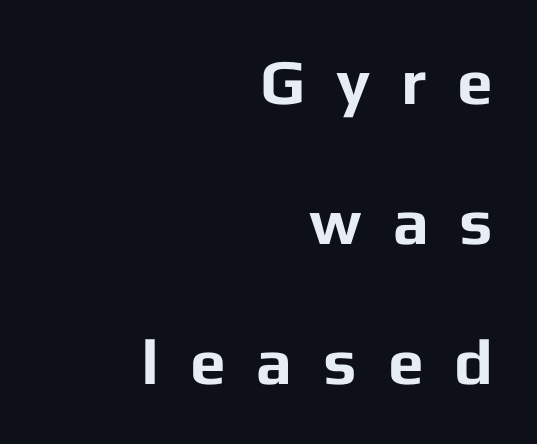
Q: Is the text bold? A: Yes.
Q: Is the text italic (slanted)? A: No, it is upright.
Q: Is the typeface a serif or a sans-serif typeface? A: Sans-serif.
Q: Is the text underlined? A: No.
Q: How is the paragraph aligned? A: Right-aligned.
Q: Is the spacing between letters normal or unusually wide? A: Unusually wide.
Q: Is the spacing between lines tight, normal or loose? A: Loose.
Q: Width (condensed, normal, or wide)? A: Normal.
Q: Stroke contrast? A: Low.
Q: x-height? A: Medium.
Q: Monospaced? A: No.
